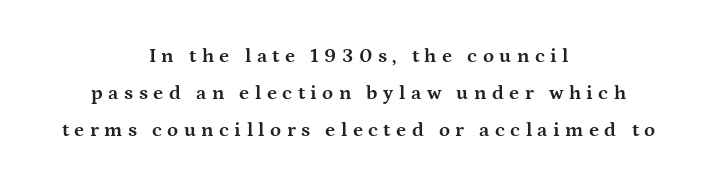
Q: Is the text bold? A: Yes.
Q: Is the text italic (slanted)? A: No, it is upright.
Q: Is the text underlined? A: No.
Q: How is the paragraph aligned? A: Centered.
Q: Is the spacing between letters normal or unusually wide? A: Unusually wide.
